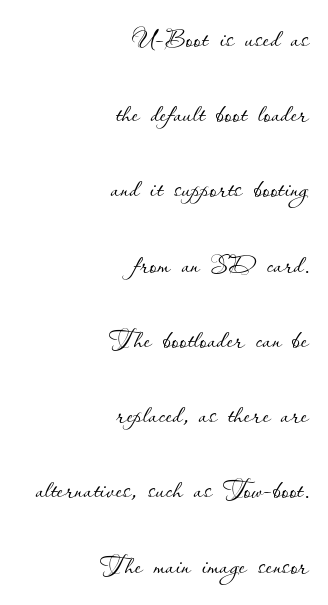
The setting favours the right margin, as signatures and pull-quotes sometimes do. The strokes carry an ordinary text weight at most. Horizontal bands of white between lines are thick stripes. Each row of text sits above clean, open space.
